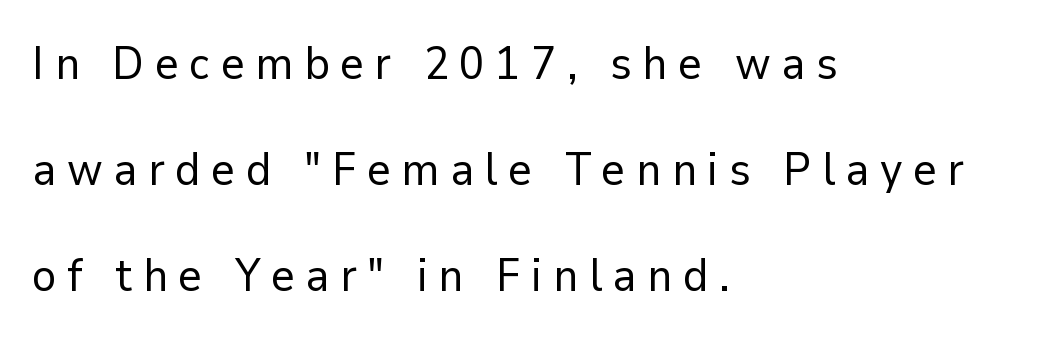
The image shows 46 px regular-weight sans-serif type, upright; set left-aligned, loose line spacing (2.3x), unusually wide letter spacing (+0.23 em), not underlined; low stroke contrast and a medium x-height.
